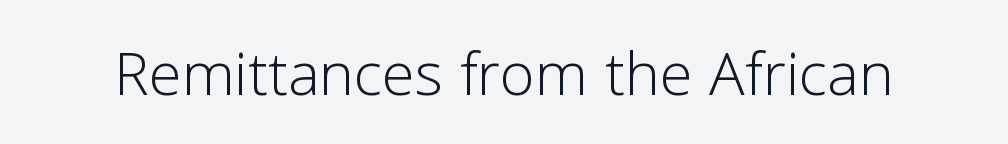
The image shows 79 px light sans-serif type, upright; set normal letter spacing, not underlined; low stroke contrast and a medium x-height.
